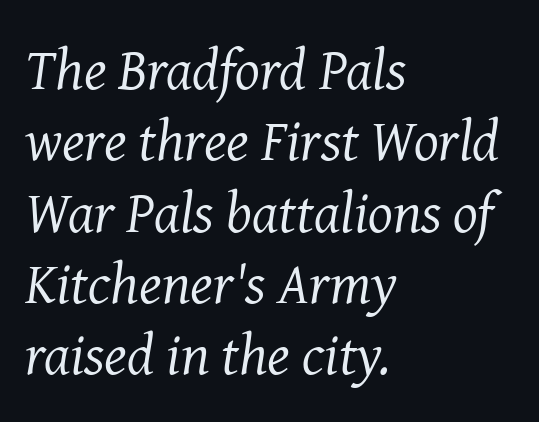
Q: Is the text bold? A: No.
Q: Is the text italic (slanted)? A: Yes, it leans right by about 8 degrees.
Q: Is the typeface a serif or a sans-serif typeface? A: Serif.
Q: Is the text underlined? A: No.
Q: How is the paragraph aligned? A: Left-aligned.
Q: Is the spacing between letters normal or unusually wide? A: Normal.
Q: Width (condensed, normal, or wide)? A: Normal.
Q: Stroke contrast? A: Medium.
Q: x-height? A: Medium.
Q: Monospaced? A: No.
